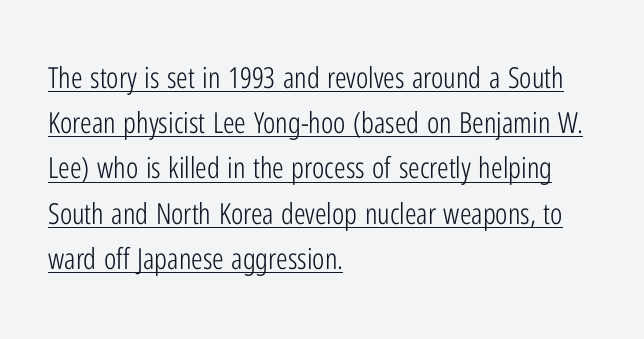
Note the varied advance widths — an 'i' is clearly narrower than an 'm'. The words here are underlined. The type sits square on the baseline with zero lean. Standard letterfit; no display-style spreading of the glyphs. Think standard paragraph weight, or any step lighter than that. Font category for this specimen: sans-serif.
